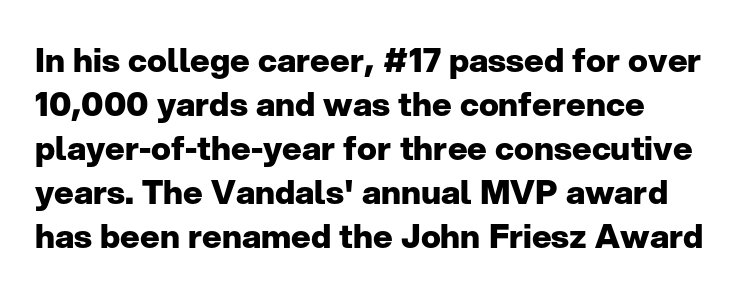
{"serif": "no", "italic": "no", "bold": "yes", "weight": "heavy", "width": "normal", "stroke_contrast": "low", "x_height": "medium", "monospaced": "no", "underline": "no", "line_spacing": "normal", "line_spacing_ratio": 1.33, "letter_spacing": "normal", "letter_spacing_em": 0.0, "glyph_px": 33}
